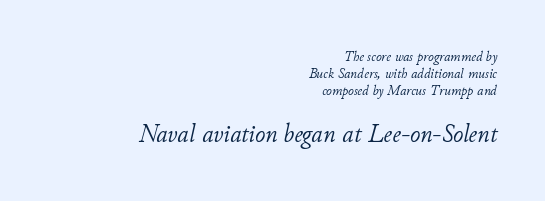
{"italic": "yes", "lean": "right", "slant_degrees": 11, "bold": "no", "underline": "no", "align": "right", "line_spacing_ratio": 1.23, "letter_spacing": "normal", "letter_spacing_em": 0.0, "larger_block": "second", "size_ratio": 1.79, "glyph_px": 25}
